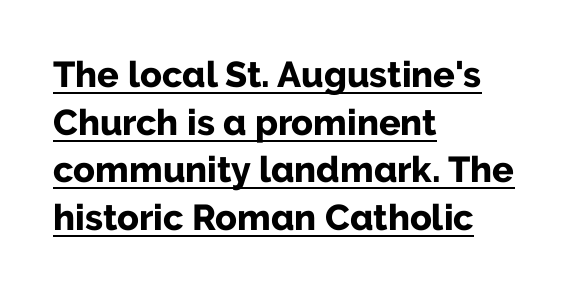
Quick note: not italic, upright. This sample has the flowing, uneven cadence of proportional lettering. This is sans-serif lettering, the kind often seen on screens and signage. A full-strength bold gives these letters their thick strokes.
